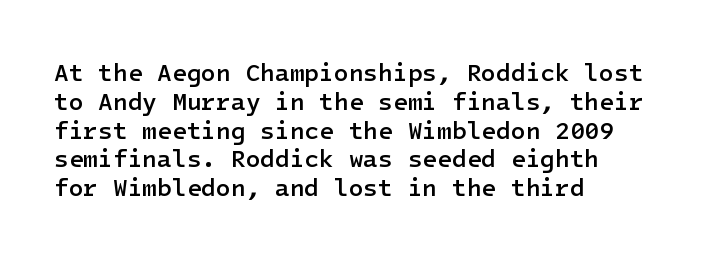
Line beginnings align vertically; line endings do not. The string is rendered with underlining switched off. Emphasis by weight is partial: semibold. Italic? Not at all — the glyphs are vertical. Caption: standard tracking, unaltered.
